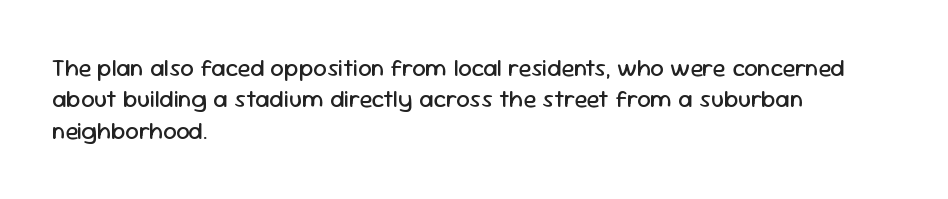
Q: Is the text bold? A: No.
Q: Is the text italic (slanted)? A: No, it is upright.
Q: Is the text underlined? A: No.
Q: How is the paragraph aligned? A: Left-aligned.
Q: Is the spacing between letters normal or unusually wide? A: Normal.
Q: Is the spacing between lines tight, normal or loose? A: Normal.
